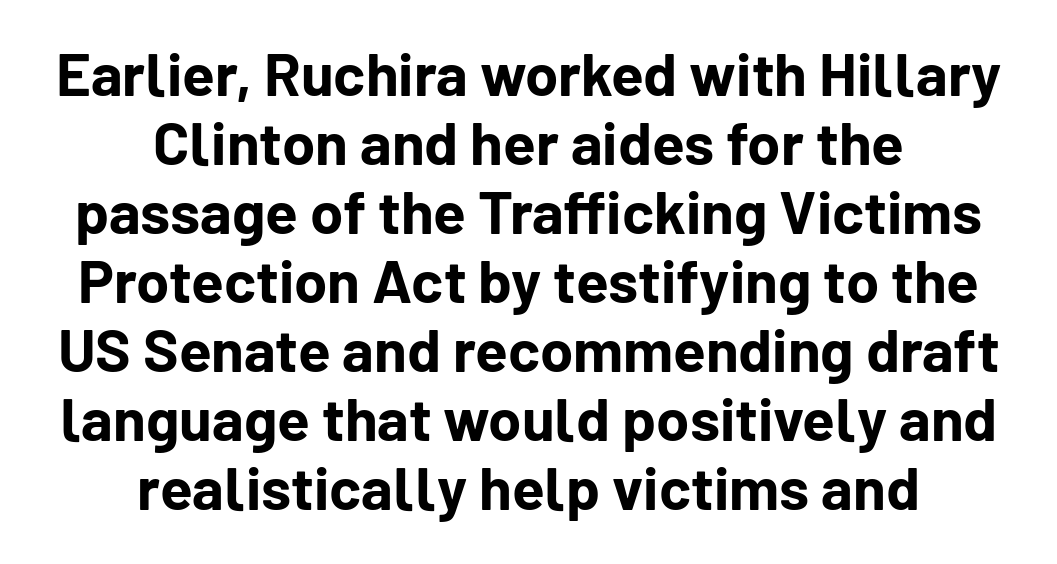
This sample uses a sans-serif face. Unlike italic type, these characters show no tilt at all. Think of a printed novel: that variable character pitch is what you see here. Horizontally, the lines are justified to the midpoint only.
